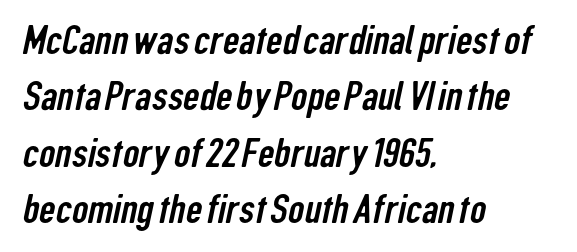
Q: Is the typeface a serif or a sans-serif typeface? A: Sans-serif.
Q: Is the text underlined? A: No.
Q: How is the paragraph aligned? A: Left-aligned.
Q: Is the spacing between letters normal or unusually wide? A: Normal.
Q: Is the spacing between lines tight, normal or loose? A: Normal.
Q: Width (condensed, normal, or wide)? A: Condensed.
Q: Stroke contrast? A: Low.
Q: x-height? A: Medium.
Q: Monospaced? A: No.
